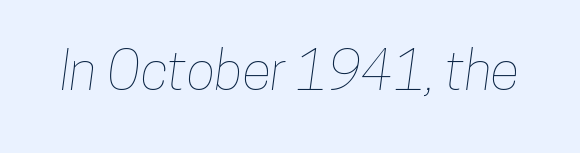
{"width": "condensed", "stroke_contrast": "low", "x_height": "medium", "monospaced": "no", "underline": "no", "letter_spacing": "normal", "letter_spacing_em": 0.0, "glyph_px": 54}
